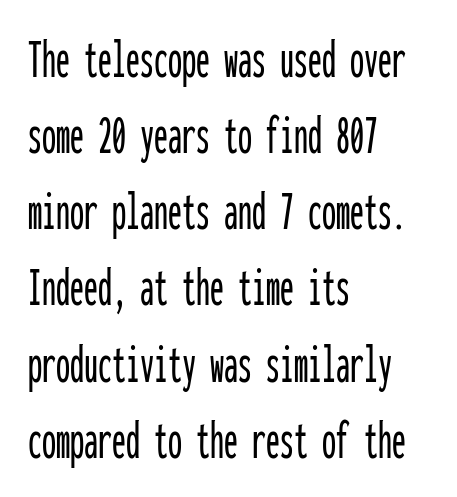
The image shows 56 px condensed sans-serif type, upright, monospaced; set left-aligned, normal line spacing (1.36x), normal letter spacing, not underlined; low stroke contrast and a medium x-height.
